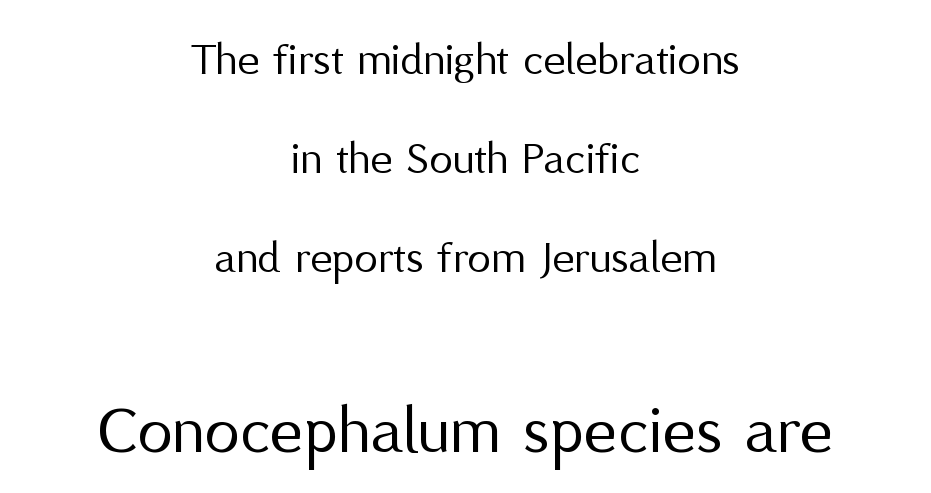
These two chunks differ in scale, with the bottom chunk taking the larger measure. Every character sits straight up, as roman type does. Letter spacing: default. The typeface has the unassuming heft of standard copy or less. Underlining? Definitely not there.
